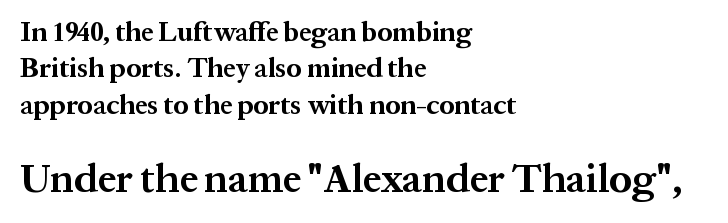
{"serif": "yes", "italic": "no", "bold": "yes", "weight": "bold", "width": "normal", "stroke_contrast": "medium", "x_height": "medium", "monospaced": "no", "underline": "no", "align": "left", "line_spacing": "normal", "line_spacing_ratio": 1.35, "letter_spacing": "normal", "letter_spacing_em": 0.0, "larger_block": "second", "size_ratio": 1.48, "glyph_px": 40}
